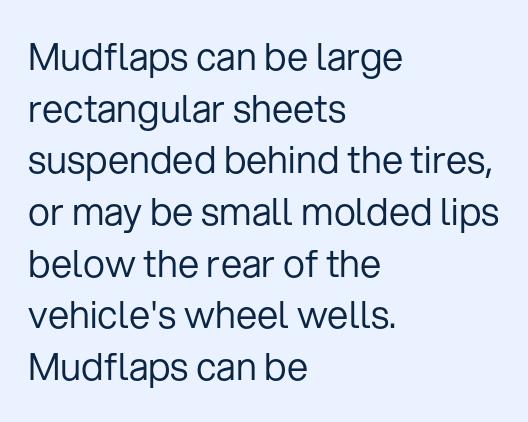
{"serif": "no", "italic": "no", "bold": "no", "weight": "regular", "width": "normal", "stroke_contrast": "low", "x_height": "medium", "monospaced": "no", "underline": "no", "align": "left", "line_spacing": "normal", "line_spacing_ratio": 1.36, "letter_spacing": "normal", "letter_spacing_em": 0.0, "glyph_px": 38}
